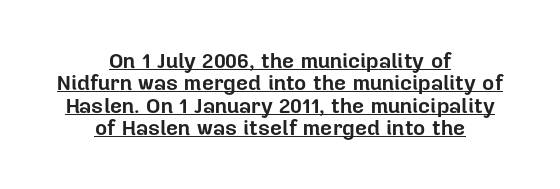
{"italic": "no", "bold": "yes", "underline": "yes", "align": "center", "line_spacing": "tight", "line_spacing_ratio": 1.07, "letter_spacing": "normal", "letter_spacing_em": 0.0, "glyph_px": 21}
